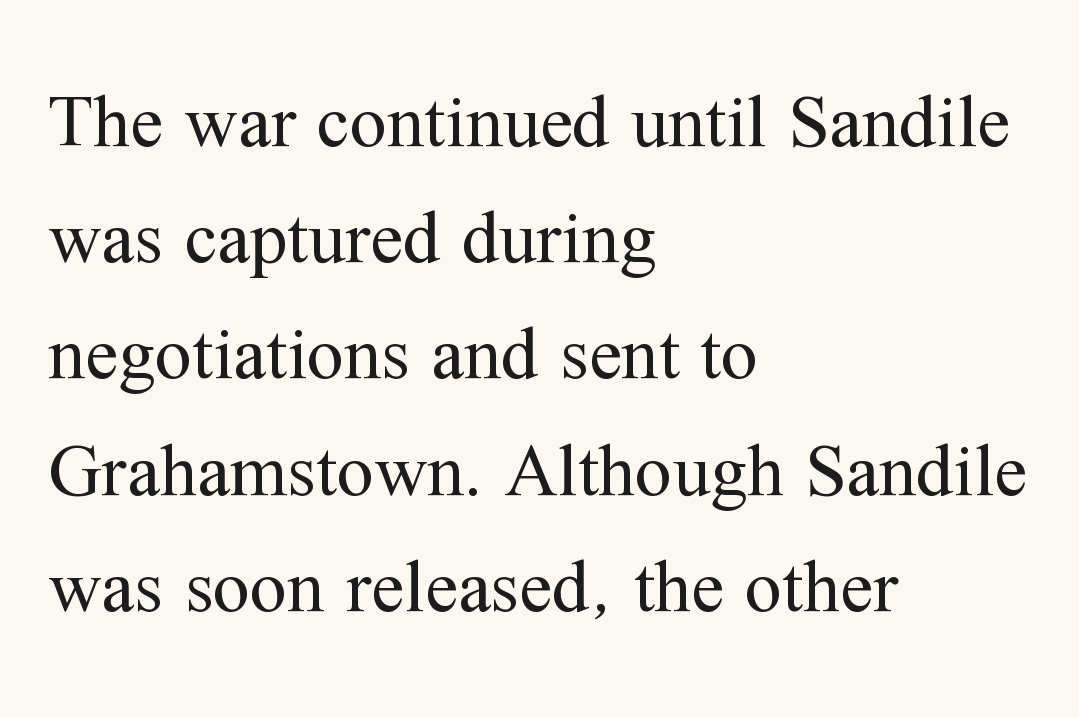
{"serif": "yes", "italic": "no", "bold": "no", "weight": "regular", "width": "normal", "stroke_contrast": "medium", "x_height": "medium", "monospaced": "no", "underline": "no", "align": "left", "line_spacing": "normal", "line_spacing_ratio": 1.57, "letter_spacing": "normal", "letter_spacing_em": 0.0, "glyph_px": 74}
